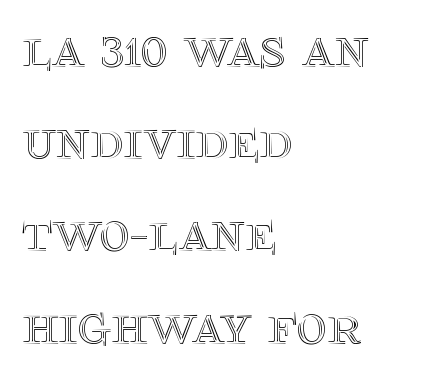
Q: Is the text italic (slanted)? A: No, it is upright.
Q: Is the text underlined? A: No.
Q: How is the paragraph aligned? A: Left-aligned.
Q: Is the spacing between letters normal or unusually wide? A: Normal.
Q: Is the spacing between lines tight, normal or loose? A: Normal.
Q: Width (condensed, normal, or wide)? A: Normal.
Q: x-height? A: Large.
Q: Monospaced? A: No.
